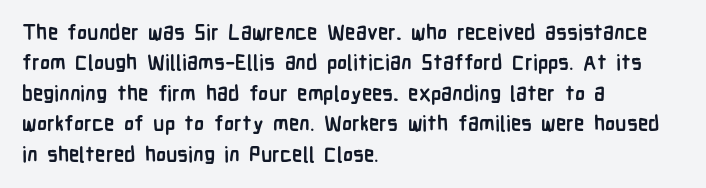
Q: Is the text bold? A: Yes.
Q: Is the text italic (slanted)? A: No, it is upright.
Q: Is the text underlined? A: No.
Q: How is the paragraph aligned? A: Left-aligned.
Q: Is the spacing between letters normal or unusually wide? A: Normal.
Q: Is the spacing between lines tight, normal or loose? A: Normal.
